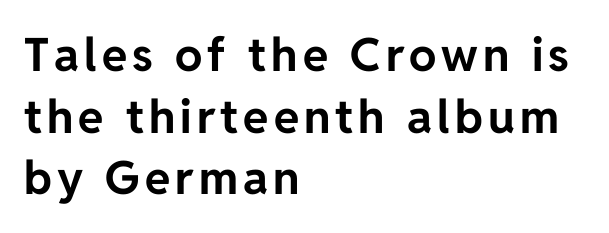
Strokes here are thick enough to call this a true bold. Words float on clear page, feet unadorned. Here the designer chose a conventional face with non-uniform glyph widths. In terms of posture, this sample is upright. Is this a sans? Yes — the strokes have no serifs. The text block is weighted toward the left margin, trailing off unevenly rightward.
